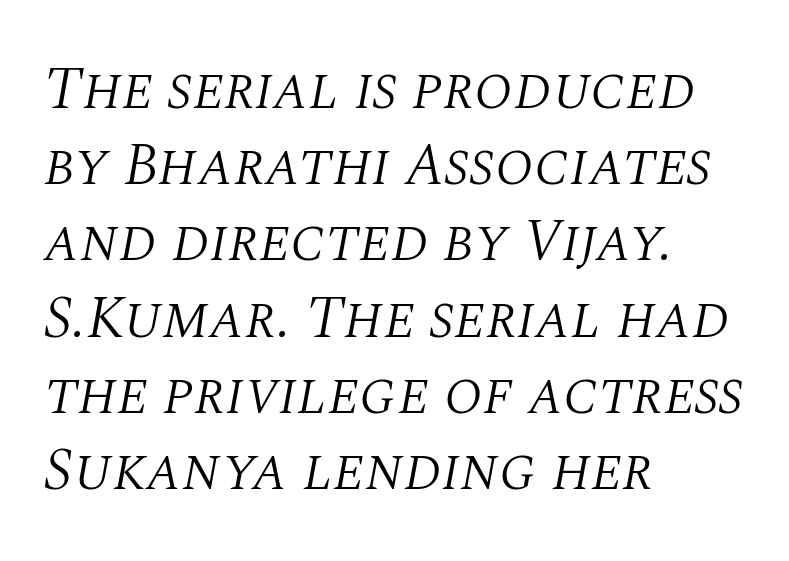
The image shows 60 px light serif type, italic (leaning right); set left-aligned, normal line spacing (1.27x), normal letter spacing, not underlined; medium stroke contrast and a large x-height.
